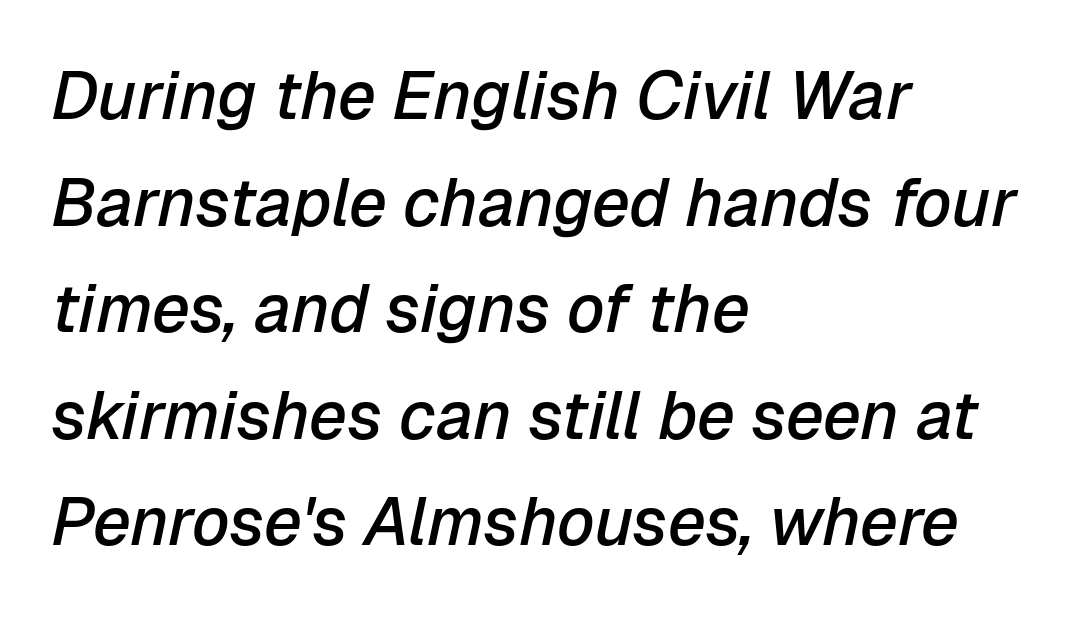
The image shows 67 px semibold type, italic (leaning right); set left-aligned, normal line spacing (1.59x), normal letter spacing, not underlined; low stroke contrast and a medium x-height.
